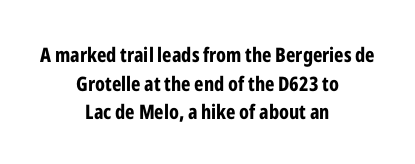
{"italic": "no", "bold": "yes", "underline": "no", "align": "center", "line_spacing": "normal", "line_spacing_ratio": 1.43, "letter_spacing": "normal", "letter_spacing_em": 0.0, "glyph_px": 20}
